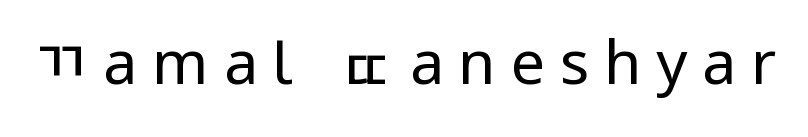
{"serif": "no", "italic": "no", "bold": "no", "weight": "regular", "width": "normal", "stroke_contrast": "low", "x_height": "medium", "monospaced": "no", "underline": "no", "letter_spacing": "wide", "letter_spacing_em": 0.24, "glyph_px": 61}
